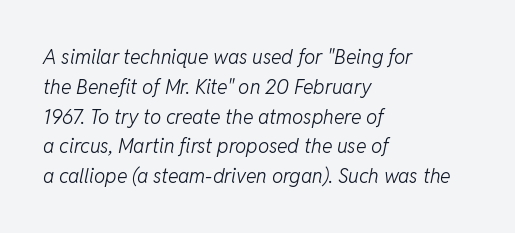
Q: Is the text bold? A: No.
Q: Is the text italic (slanted)? A: Yes, it leans right by about 11 degrees.
Q: Is the text underlined? A: No.
Q: How is the paragraph aligned? A: Left-aligned.
Q: Is the spacing between letters normal or unusually wide? A: Normal.
Q: Is the spacing between lines tight, normal or loose? A: Normal.
